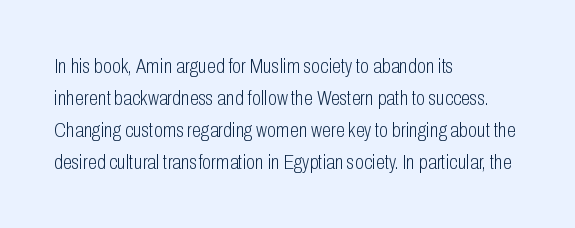
{"italic": "no", "bold": "no", "underline": "no", "align": "left", "line_spacing": "normal", "line_spacing_ratio": 1.52, "letter_spacing": "normal", "letter_spacing_em": 0.0, "glyph_px": 21}
